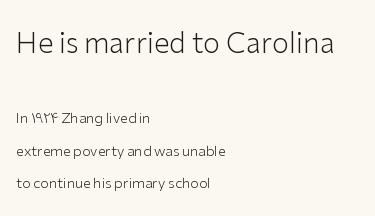
Q: Is the text bold? A: No.
Q: Is the text italic (slanted)? A: No, it is upright.
Q: Is the typeface a serif or a sans-serif typeface? A: Sans-serif.
Q: Is the text underlined? A: No.
Q: How is the paragraph aligned? A: Left-aligned.
Q: Is the spacing between letters normal or unusually wide? A: Normal.
Q: Is the spacing between lines tight, normal or loose? A: Loose.
Q: Which block of text is set in a larger size, the first (top) or the second (bottom)? A: The first (top) one.
Q: Width (condensed, normal, or wide)? A: Normal.
Q: Stroke contrast? A: Low.
Q: x-height? A: Medium.
Q: Monospaced? A: No.
